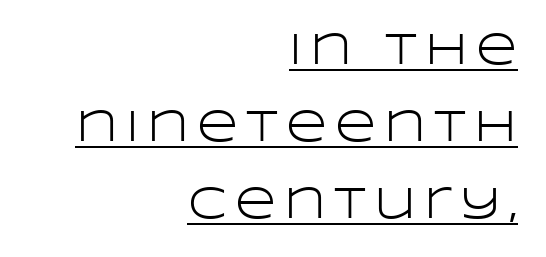
{"serif": "no", "italic": "no", "bold": "no", "weight": "light", "width": "wide", "stroke_contrast": "low", "x_height": "large", "monospaced": "no", "underline": "yes", "align": "right", "line_spacing_ratio": 1.71, "glyph_px": 45}
